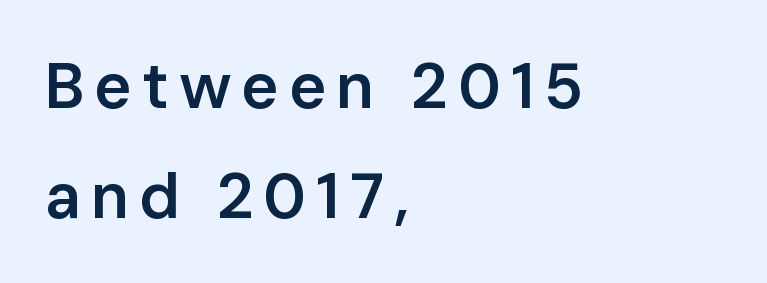
{"serif": "no", "italic": "no", "bold": "semi", "weight": "semibold", "width": "normal", "stroke_contrast": "low", "x_height": "medium", "monospaced": "no", "underline": "no", "align": "left", "line_spacing_ratio": 1.72, "glyph_px": 64}
